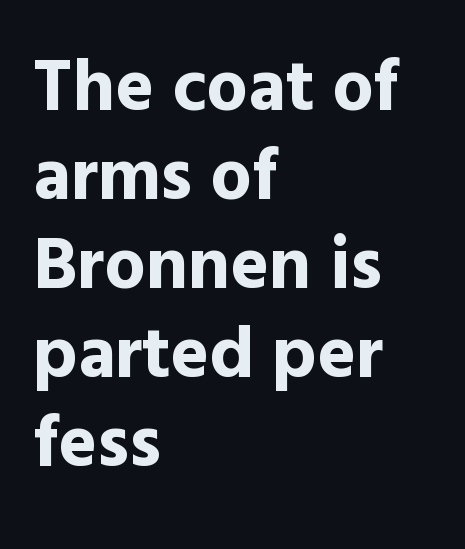
Q: Is the text bold? A: Yes.
Q: Is the text italic (slanted)? A: No, it is upright.
Q: Is the typeface a serif or a sans-serif typeface? A: Sans-serif.
Q: Is the text underlined? A: No.
Q: How is the paragraph aligned? A: Left-aligned.
Q: Is the spacing between letters normal or unusually wide? A: Normal.
Q: Width (condensed, normal, or wide)? A: Normal.
Q: x-height? A: Medium.
Q: Monospaced? A: No.
